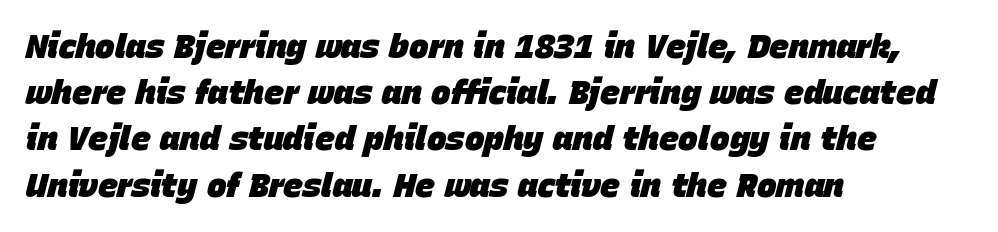
The rendering anchors every line to the left-hand side. Default kerning and tracking; the words read as compact shapes. Regarding leading, the lines here are spaced in the standard way. The letters advance in unequal steps, a hallmark of proportional type. Each row of text sits above clean, open space.
